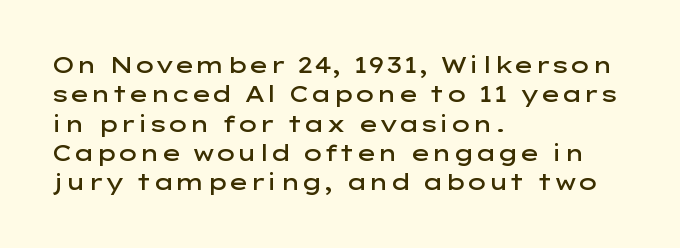
Q: Is the text bold? A: Semi-bold.
Q: Is the text italic (slanted)? A: No, it is upright.
Q: Is the text underlined? A: No.
Q: How is the paragraph aligned? A: Left-aligned.
Q: Is the spacing between letters normal or unusually wide? A: Normal.
Q: Is the spacing between lines tight, normal or loose? A: Normal.
